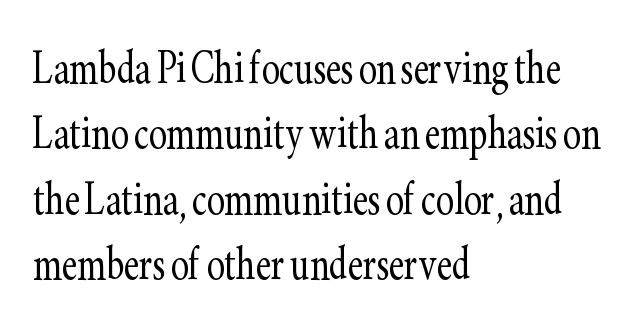
Q: Is the text bold? A: No.
Q: Is the text italic (slanted)? A: No, it is upright.
Q: Is the typeface a serif or a sans-serif typeface? A: Serif.
Q: Is the text underlined? A: No.
Q: How is the paragraph aligned? A: Left-aligned.
Q: Is the spacing between letters normal or unusually wide? A: Normal.
Q: Width (condensed, normal, or wide)? A: Condensed.
Q: Stroke contrast? A: Low.
Q: x-height? A: Small.
Q: Monospaced? A: No.
